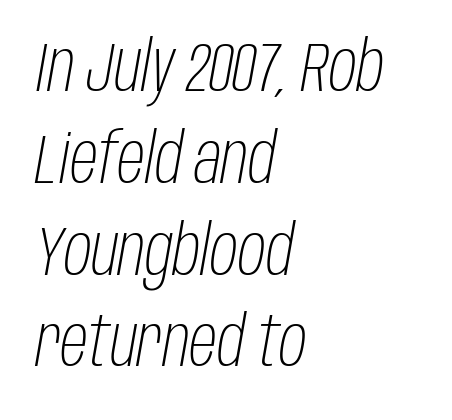
Each word holds together tightly as a unit, with standard inter-letter gaps. Short and long lines alike share a common starting point at left. The letters look calm and open, with moderate or lighter stems. A clean baseline with only descenders dipping below it. If you measured baseline to baseline, you'd find a middling distance. Here the designer chose a conventional face with non-uniform glyph widths.
